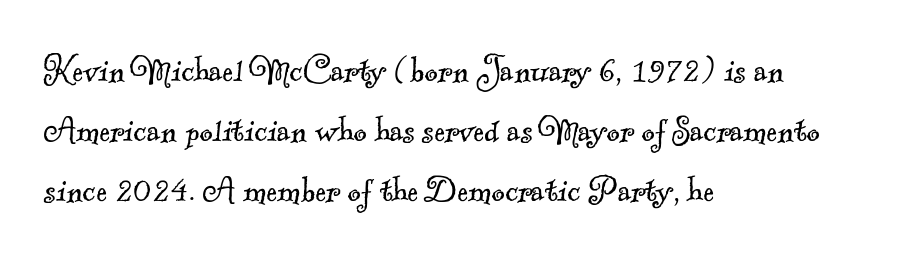
The image shows 41 px light serif type; set left-aligned, normal line spacing (1.46x), normal letter spacing, not underlined; a small x-height.
